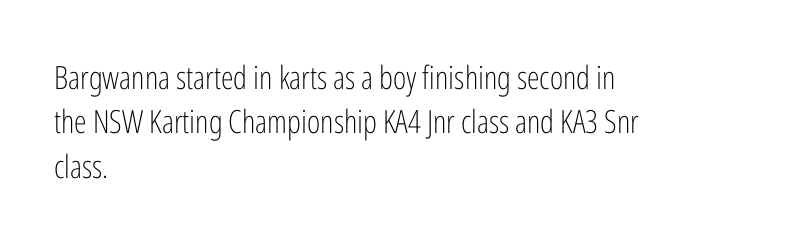
The area under the type is left untouched. Is the type heavy? It reads as light-to-regular instead. The rendering uses a moderate line-height, typical for paragraphs. The horizontal fit of the characters is conventional and even. The letters advance in unequal steps, a hallmark of proportional type.
